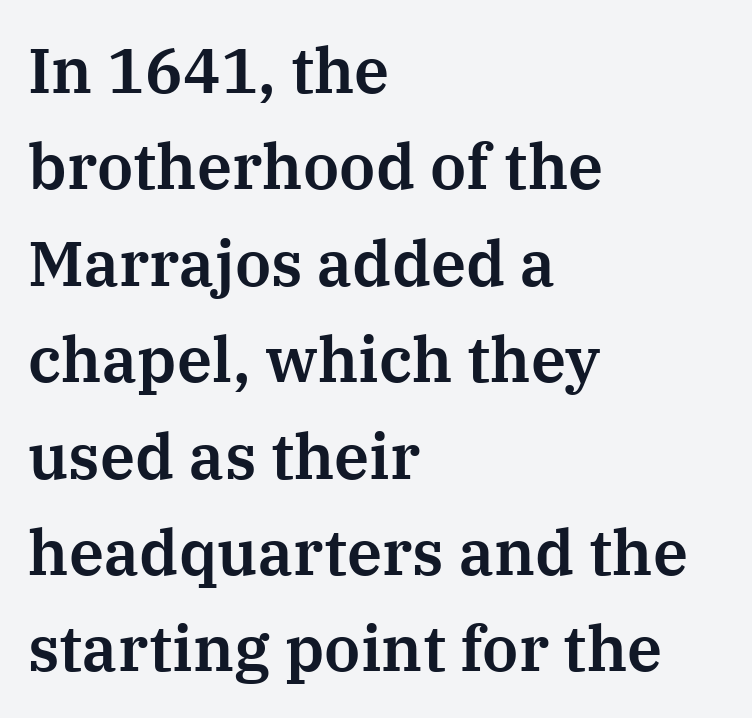
{"serif": "yes", "italic": "no", "width": "normal", "stroke_contrast": "medium", "x_height": "medium", "monospaced": "no", "underline": "no", "align": "left", "line_spacing": "normal", "line_spacing_ratio": 1.53, "letter_spacing": "normal", "letter_spacing_em": 0.0, "glyph_px": 63}
